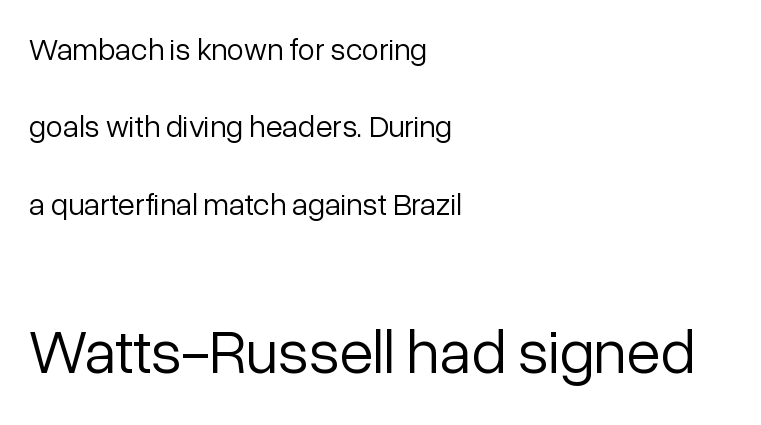
Q: Is the text bold? A: No.
Q: Is the text italic (slanted)? A: No, it is upright.
Q: Is the typeface a serif or a sans-serif typeface? A: Sans-serif.
Q: Is the text underlined? A: No.
Q: How is the paragraph aligned? A: Left-aligned.
Q: Is the spacing between letters normal or unusually wide? A: Normal.
Q: Is the spacing between lines tight, normal or loose? A: Loose.
Q: Which block of text is set in a larger size, the first (top) or the second (bottom)? A: The second (bottom) one.
Q: Width (condensed, normal, or wide)? A: Normal.
Q: Stroke contrast? A: Low.
Q: x-height? A: Medium.
Q: Monospaced? A: No.
